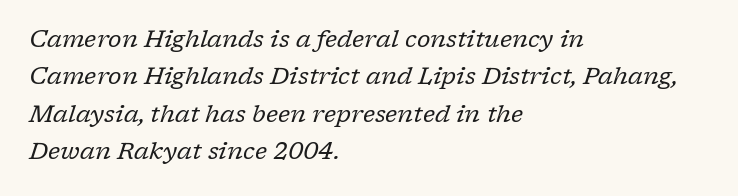
{"italic": "yes", "lean": "right", "slant_degrees": 17, "bold": "no", "underline": "no", "align": "left", "line_spacing": "normal", "line_spacing_ratio": 1.56, "letter_spacing": "normal", "letter_spacing_em": 0.0, "glyph_px": 24}
